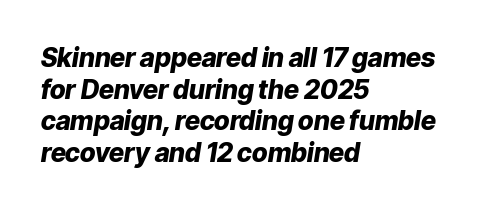
{"italic": "yes", "lean": "right", "slant_degrees": 9, "bold": "yes", "underline": "no", "align": "left", "line_spacing_ratio": 1.22, "letter_spacing": "normal", "letter_spacing_em": 0.0, "glyph_px": 26}
